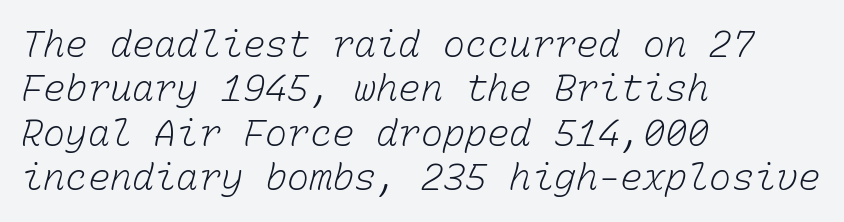
The image shows 37 px light type, monospaced; set left-aligned, line spacing 1.2x, normal letter spacing, not underlined; low stroke contrast and a medium x-height.
